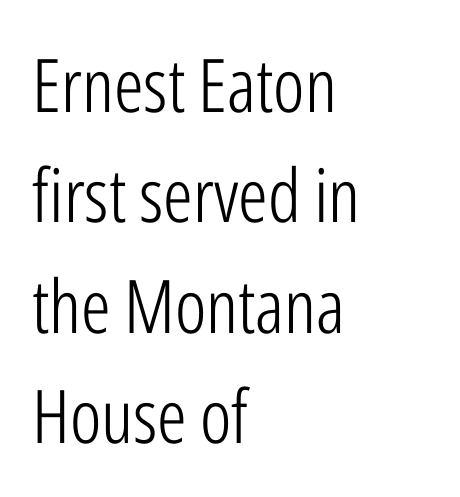
Q: Is the text bold? A: No.
Q: Is the text italic (slanted)? A: No, it is upright.
Q: Is the typeface a serif or a sans-serif typeface? A: Sans-serif.
Q: Is the text underlined? A: No.
Q: How is the paragraph aligned? A: Left-aligned.
Q: Is the spacing between letters normal or unusually wide? A: Normal.
Q: Is the spacing between lines tight, normal or loose? A: Normal.
Q: Width (condensed, normal, or wide)? A: Condensed.
Q: Stroke contrast? A: Low.
Q: x-height? A: Medium.
Q: Monospaced? A: No.
